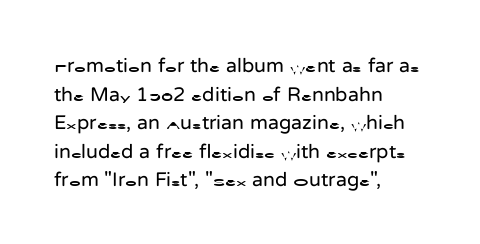
The image shows 20 px text type, upright; set left-aligned, normal line spacing (1.43x), normal letter spacing, not underlined.
